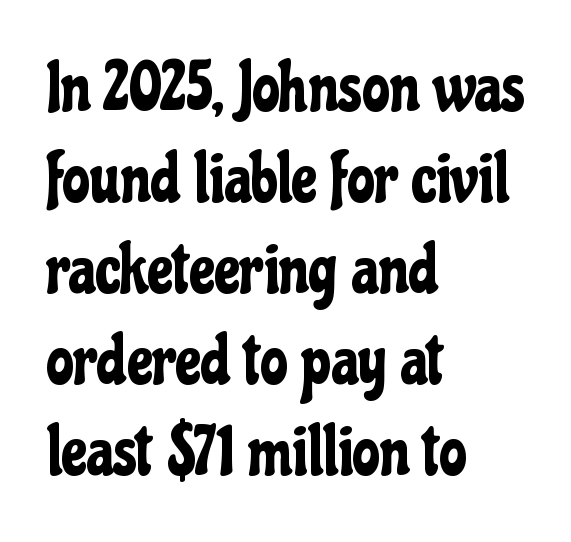
{"serif": "no", "italic": "no", "width": "condensed", "stroke_contrast": "low", "x_height": "medium", "monospaced": "no", "underline": "no", "align": "left", "line_spacing": "normal", "line_spacing_ratio": 1.32, "letter_spacing": "normal", "letter_spacing_em": 0.0, "glyph_px": 69}
